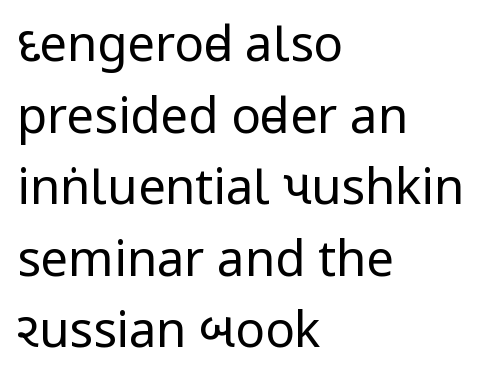
Q: Is the text bold? A: No.
Q: Is the text italic (slanted)? A: No, it is upright.
Q: Is the typeface a serif or a sans-serif typeface? A: Sans-serif.
Q: Is the text underlined? A: No.
Q: How is the paragraph aligned? A: Left-aligned.
Q: Is the spacing between letters normal or unusually wide? A: Normal.
Q: Is the spacing between lines tight, normal or loose? A: Normal.
Q: Width (condensed, normal, or wide)? A: Condensed.
Q: Stroke contrast? A: Low.
